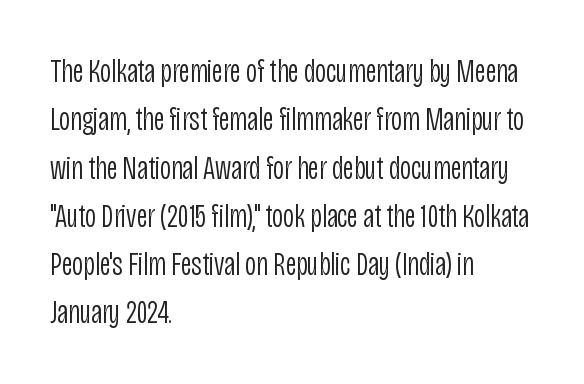
Q: Is the text bold? A: No.
Q: Is the text italic (slanted)? A: No, it is upright.
Q: Is the typeface a serif or a sans-serif typeface? A: Sans-serif.
Q: Is the text underlined? A: No.
Q: How is the paragraph aligned? A: Left-aligned.
Q: Is the spacing between letters normal or unusually wide? A: Normal.
Q: Is the spacing between lines tight, normal or loose? A: Normal.
Q: Width (condensed, normal, or wide)? A: Condensed.
Q: Stroke contrast? A: Low.
Q: x-height? A: Large.
Q: Monospaced? A: No.
